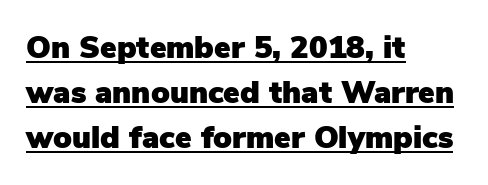
Q: Is the text italic (slanted)? A: No, it is upright.
Q: Is the typeface a serif or a sans-serif typeface? A: Sans-serif.
Q: Is the text underlined? A: Yes.
Q: How is the paragraph aligned? A: Left-aligned.
Q: Is the spacing between letters normal or unusually wide? A: Normal.
Q: Is the spacing between lines tight, normal or loose? A: Normal.
Q: Width (condensed, normal, or wide)? A: Normal.
Q: Stroke contrast? A: Low.
Q: x-height? A: Medium.
Q: Monospaced? A: No.
